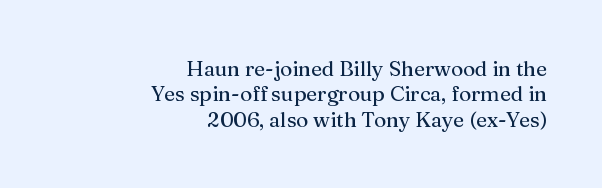
{"italic": "no", "bold": "no", "underline": "no", "align": "right", "line_spacing_ratio": 1.21, "letter_spacing": "normal", "letter_spacing_em": 0.0, "glyph_px": 21}
